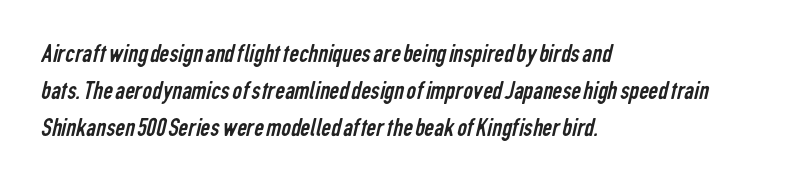
The image shows 27 px text type; set left-aligned, normal line spacing (1.37x), normal letter spacing, not underlined.
